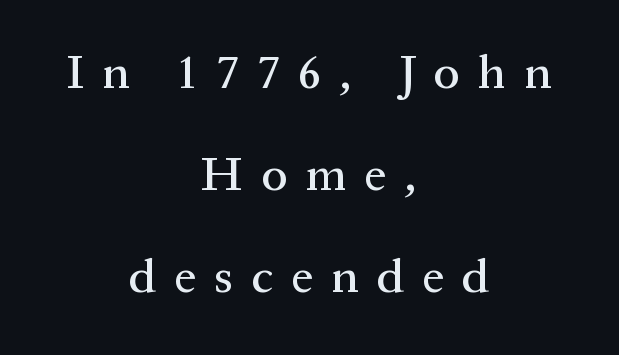
{"serif": "yes", "italic": "no", "width": "normal", "stroke_contrast": "medium", "x_height": "medium", "monospaced": "no", "underline": "no", "align": "center", "line_spacing": "loose", "line_spacing_ratio": 2.12, "letter_spacing": "wide", "letter_spacing_em": 0.38, "glyph_px": 48}
